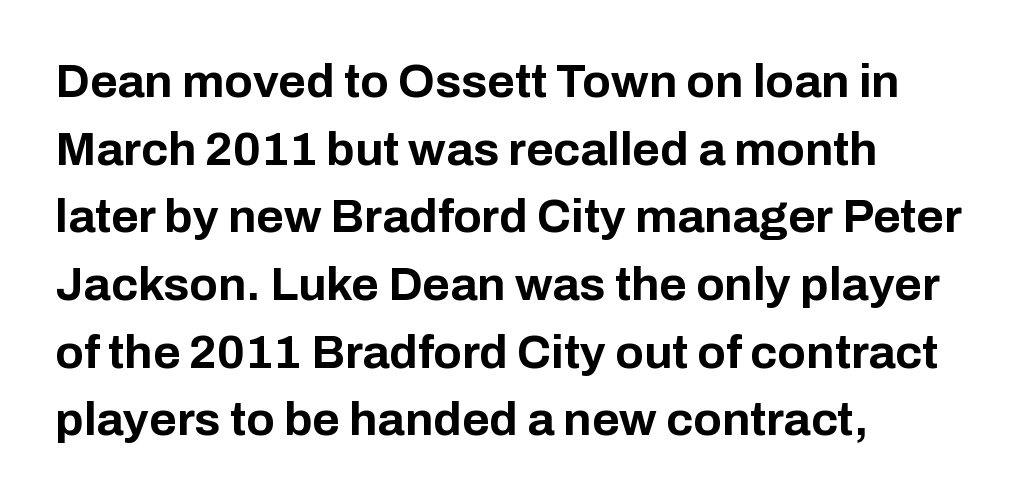
The image shows 47 px bold sans-serif type, upright; set left-aligned, normal line spacing (1.44x), normal letter spacing, not underlined; low stroke contrast and a medium x-height.
